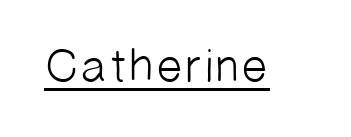
{"serif": "no", "bold": "no", "weight": "light", "width": "normal", "stroke_contrast": "low", "x_height": "medium", "monospaced": "no", "underline": "yes", "letter_spacing": "normal", "letter_spacing_em": 0.0, "glyph_px": 48}
